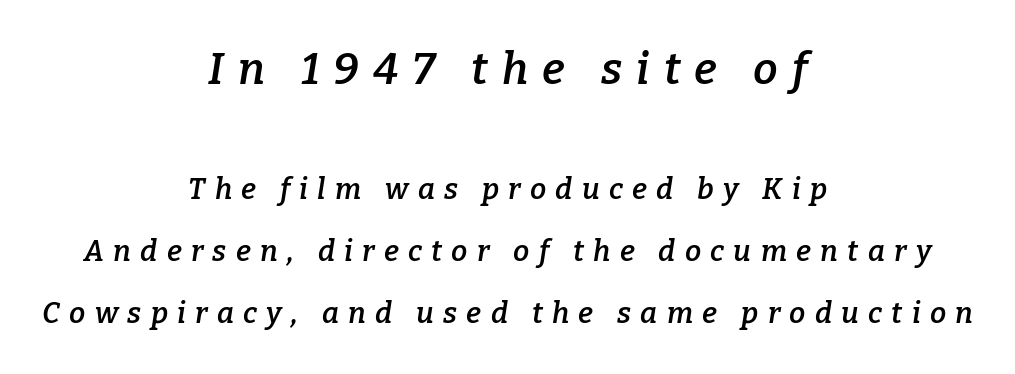
{"serif": "yes", "italic": "yes", "lean": "right", "slant_degrees": 9, "bold": "semi", "weight": "semibold", "width": "normal", "stroke_contrast": "low", "x_height": "medium", "monospaced": "no", "underline": "no", "align": "center", "line_spacing": "loose", "line_spacing_ratio": 2.14, "letter_spacing": "wide", "letter_spacing_em": 0.32, "larger_block": "first", "size_ratio": 1.52, "glyph_px": 44}
